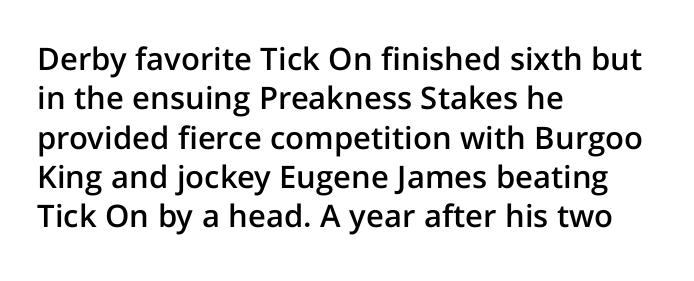
{"serif": "no", "italic": "no", "bold": "semi", "weight": "semibold", "width": "normal", "stroke_contrast": "low", "x_height": "medium", "monospaced": "no", "underline": "no", "align": "left", "line_spacing": "normal", "line_spacing_ratio": 1.27, "letter_spacing": "normal", "letter_spacing_em": 0.0, "glyph_px": 31}
